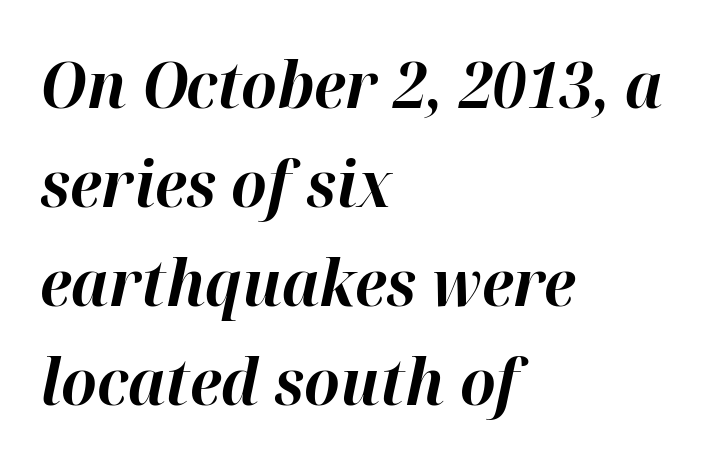
{"italic": "yes", "lean": "right", "slant_degrees": 12, "bold": "yes", "weight": "bold", "width": "normal", "stroke_contrast": "high", "x_height": "medium", "monospaced": "no", "underline": "no", "align": "left", "line_spacing": "normal", "line_spacing_ratio": 1.57, "letter_spacing": "normal", "letter_spacing_em": 0.0, "glyph_px": 63}
